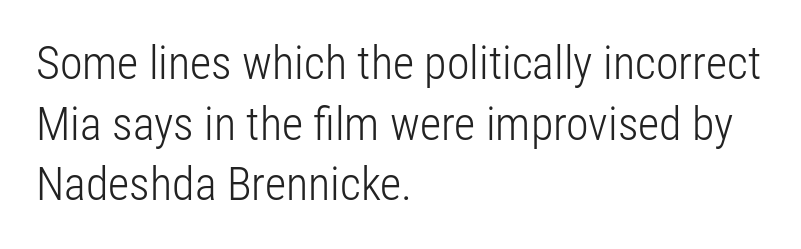
The rows are spaced the way most documents space them. These lines are set flush left with a ragged right edge. These lines are rendered in a variable-pitch font. Default kerning and tracking; the words read as compact shapes.
